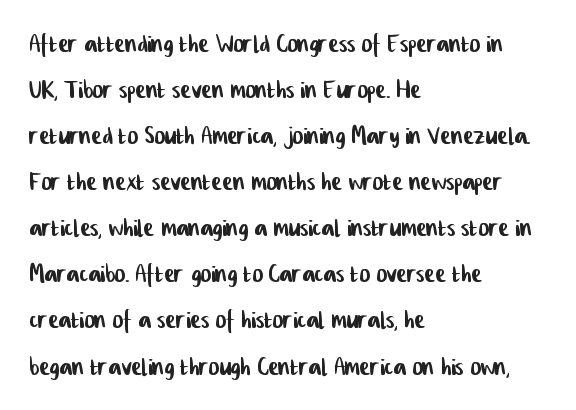
{"serif": "no", "width": "condensed", "stroke_contrast": "low", "x_height": "medium", "monospaced": "no", "underline": "no", "align": "left", "line_spacing": "normal", "line_spacing_ratio": 1.44, "letter_spacing": "normal", "letter_spacing_em": 0.0, "glyph_px": 32}
